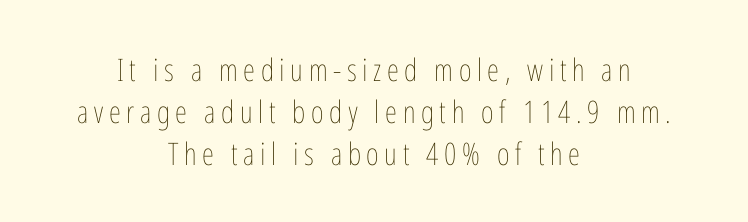
The strokes carry an ordinary text weight at most. Quick note: interline space is typical. Note the varied advance widths — an 'i' is clearly narrower than an 'm'. A student would call this center alignment; a typographer would say set centered.
